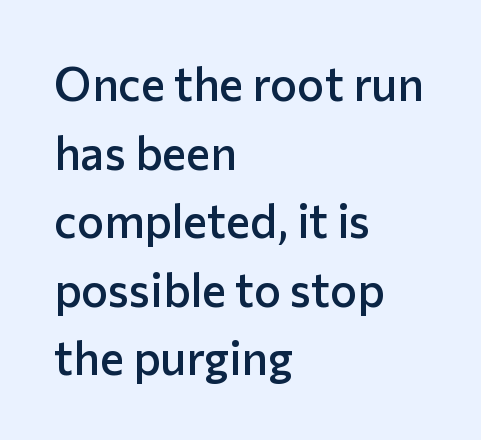
Every letter is mildly thick-stroked: semibold rather than bold. Students, note that the glyphs here touch the page at normal intervals. The lines in this sample share a left origin and differ only in where they stop. The rendering uses natural spacing where letterforms have individual widths.
